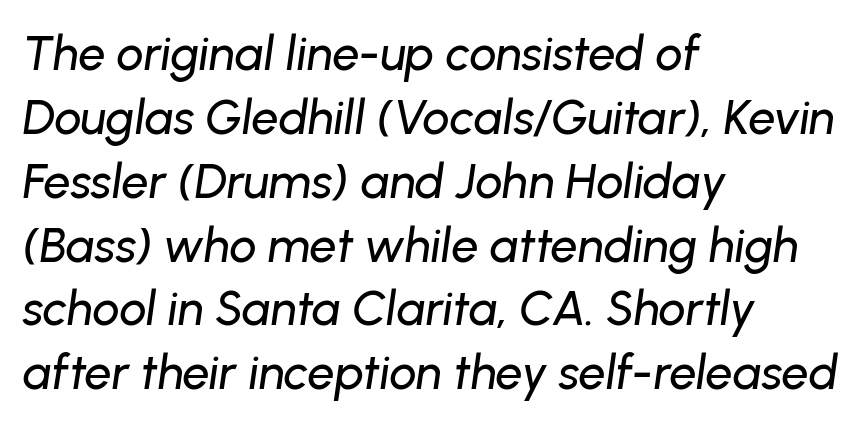
The image shows 48 px text type, italic (leaning right); set left-aligned, normal line spacing (1.33x), normal letter spacing, not underlined; low stroke contrast and a medium x-height.
